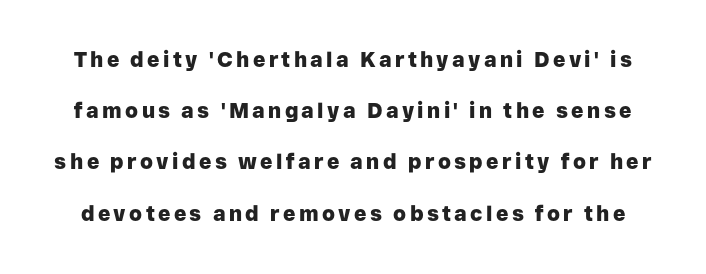
{"italic": "no", "bold": "yes", "underline": "no", "line_spacing": "loose", "line_spacing_ratio": 2.44, "glyph_px": 21}
